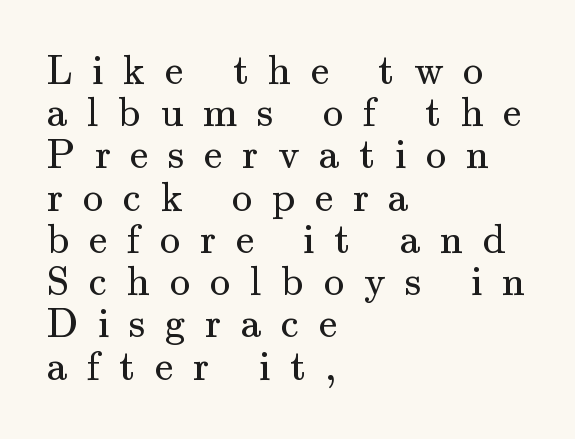
{"serif": "yes", "italic": "no", "bold": "no", "weight": "regular", "width": "normal", "stroke_contrast": "medium", "x_height": "small", "monospaced": "no", "underline": "no", "align": "left", "line_spacing": "tight", "line_spacing_ratio": 1.03, "letter_spacing": "wide", "letter_spacing_em": 0.48, "glyph_px": 41}
